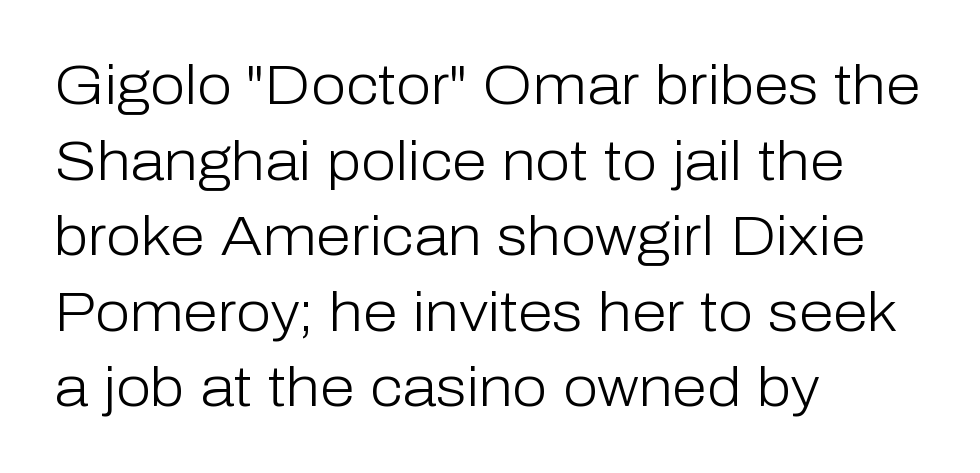
You could call the tracking neutral — neither tight nor loose. Is the stroke heavy? The answer is a plain regular-or-lighter. Words float on clear page, feet unadorned. The leading is moderate, giving the passage an even texture. This sample has the flowing, uneven cadence of proportional lettering.
